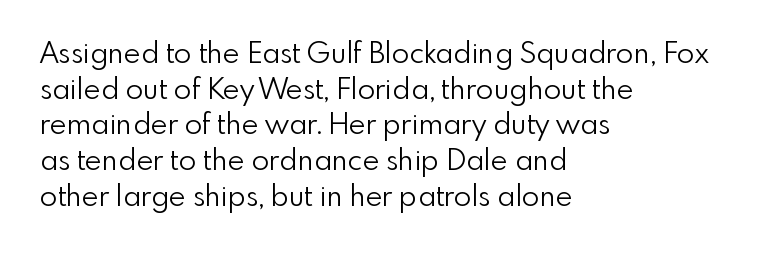
Q: Is the text bold? A: No.
Q: Is the text italic (slanted)? A: No, it is upright.
Q: Is the typeface a serif or a sans-serif typeface? A: Sans-serif.
Q: Is the text underlined? A: No.
Q: How is the paragraph aligned? A: Left-aligned.
Q: Is the spacing between letters normal or unusually wide? A: Normal.
Q: Width (condensed, normal, or wide)? A: Normal.
Q: x-height? A: Small.
Q: Monospaced? A: No.
